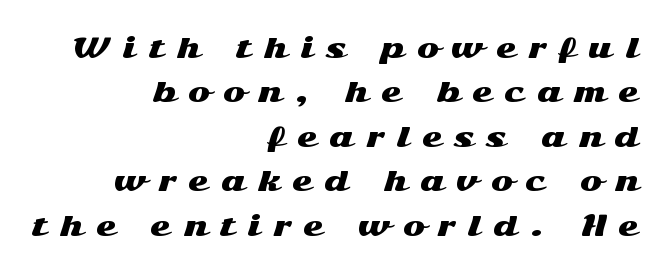
Q: Is the text italic (slanted)? A: Yes.
Q: Is the text underlined? A: No.
Q: How is the paragraph aligned? A: Right-aligned.
Q: Is the spacing between letters normal or unusually wide? A: Unusually wide.
